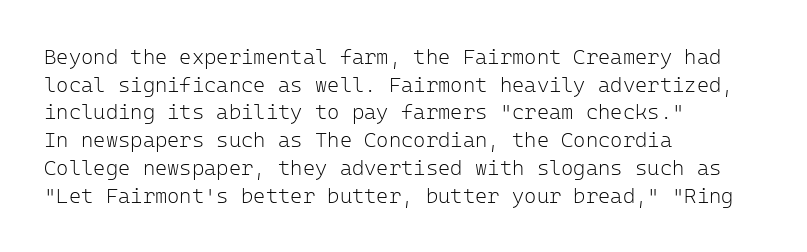
The image shows 21 px text type, upright; set left-aligned, normal line spacing (1.32x), normal letter spacing, not underlined.
